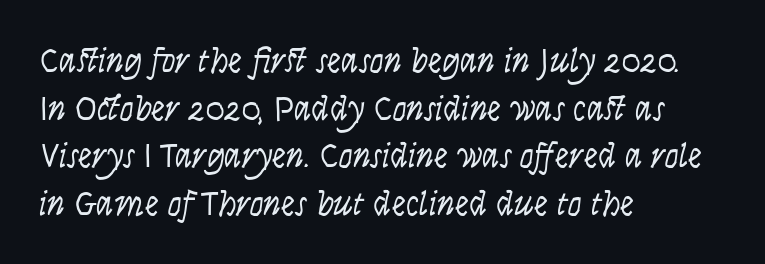
The image shows 35 px light, condensed type, italic (leaning right); set left-aligned, normal line spacing (1.36x), normal letter spacing, not underlined; low stroke contrast and a large x-height.
